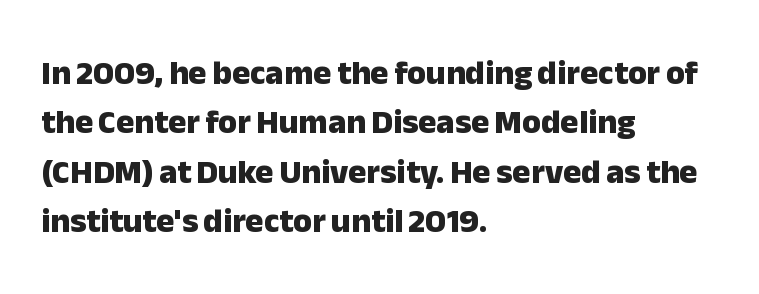
The image shows 34 px heavy sans-serif type, upright; set left-aligned, normal line spacing (1.45x), normal letter spacing, not underlined; low stroke contrast and a medium x-height.
